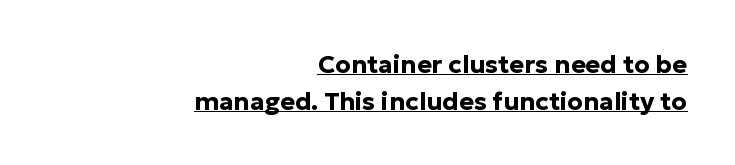
{"italic": "no", "bold": "yes", "underline": "yes", "align": "right", "line_spacing": "normal", "line_spacing_ratio": 1.47, "letter_spacing": "normal", "letter_spacing_em": 0.0, "glyph_px": 25}
